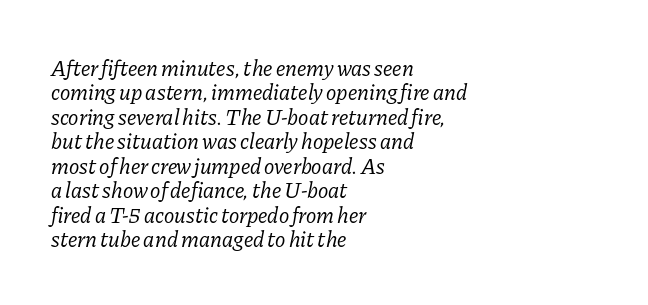
{"italic": "yes", "lean": "right", "slant_degrees": 11, "bold": "no", "underline": "no", "align": "left", "line_spacing": "tight", "line_spacing_ratio": 1.11, "letter_spacing": "normal", "letter_spacing_em": 0.0, "glyph_px": 22}
